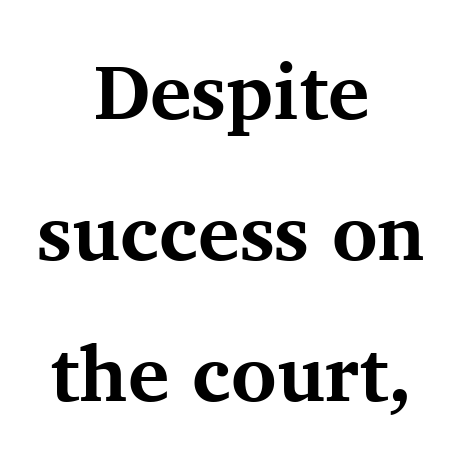
The image shows 78 px bold serif type, upright; set centered, line spacing 1.81x, normal letter spacing, not underlined; medium stroke contrast and a medium x-height.
